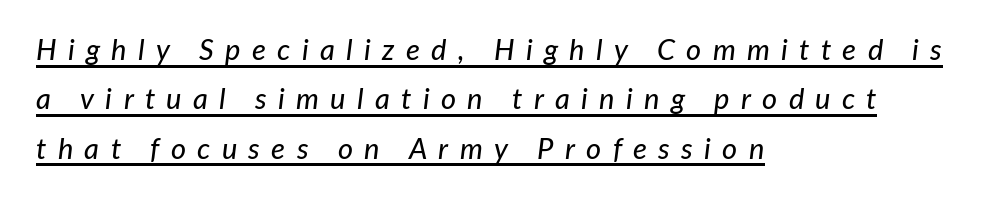
Is this a fixed-width face? No — the glyphs have proportional, varying widths. The specimen includes a rule beneath the text block's lines. The tracking jumps out immediately: characters are airy and widely separated. Interline gaps are of average width in this sample.
